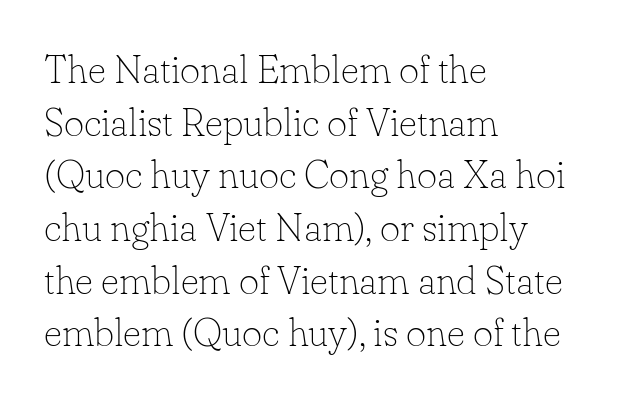
The letterforms sit shoulder to shoulder at normal distance. Glance below the letters and you will spot only blank space. A student would call this left alignment; a typographer would say flush left, rag right. To sum up the face: it has serifs. These lines were composed using upright roman letters. The leading is moderate, giving the passage an even texture.
